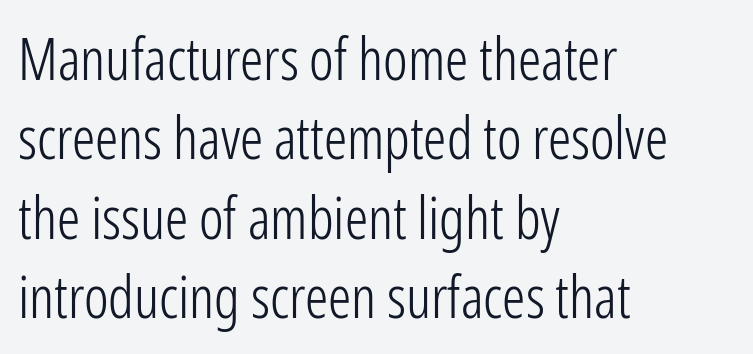
The image shows 58 px light, condensed sans-serif type, upright; set left-aligned, normal line spacing (1.37x), normal letter spacing, not underlined; low stroke contrast and a medium x-height.
